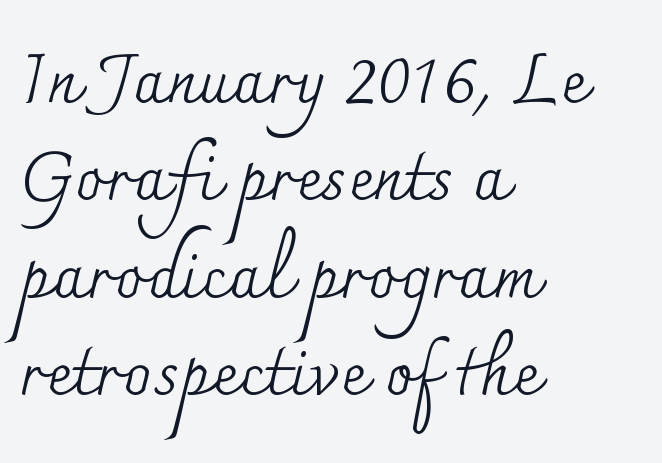
Q: Is the text bold? A: No.
Q: Is the text italic (slanted)? A: Yes.
Q: Is the typeface a serif or a sans-serif typeface? A: Serif.
Q: Is the text underlined? A: No.
Q: How is the paragraph aligned? A: Left-aligned.
Q: Is the spacing between letters normal or unusually wide? A: Normal.
Q: Is the spacing between lines tight, normal or loose? A: Normal.
Q: Width (condensed, normal, or wide)? A: Normal.
Q: Stroke contrast? A: Medium.
Q: x-height? A: Small.
Q: Monospaced? A: No.
